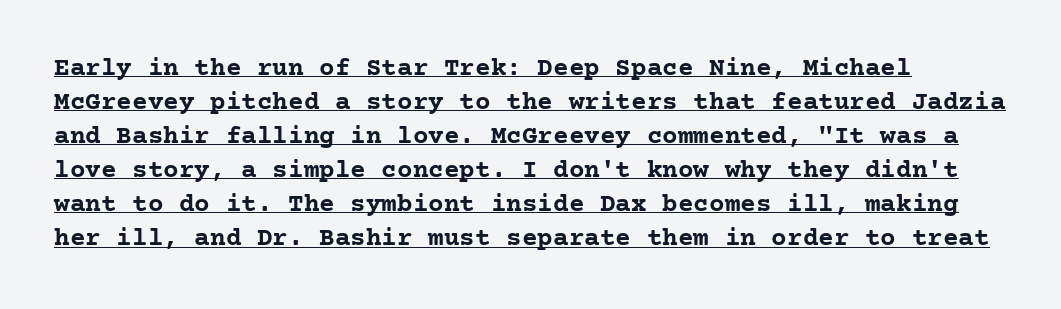
Notice how descenders clear the ascenders below comfortably — that's standard leading. Vertical strokes here are truly vertical. The strokes are fattened all the way to bold. Each word holds together tightly as a unit, with standard inter-letter gaps. Is there an underline? Yes — a line sits under the letters.
